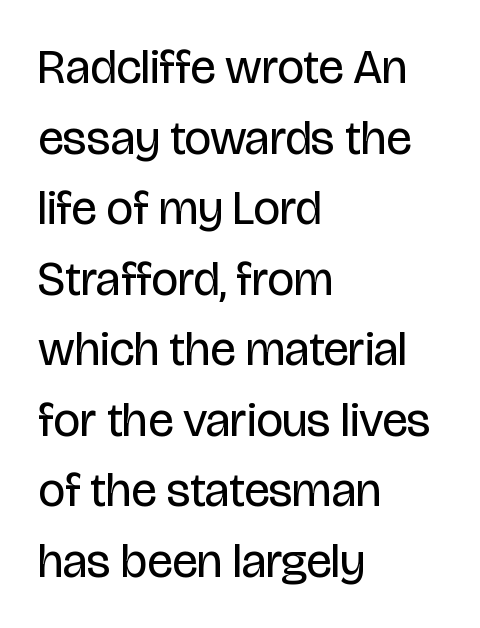
The image shows 48 px regular-weight, condensed sans-serif type, upright; set left-aligned, normal line spacing (1.47x), normal letter spacing, not underlined; low stroke contrast and a large x-height.
